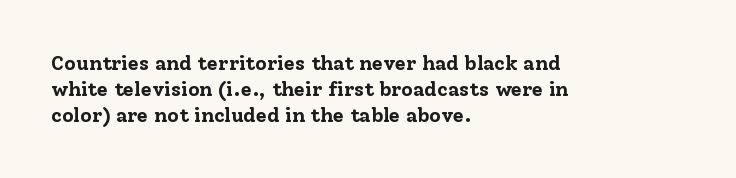
{"italic": "no", "bold": "yes", "underline": "no", "align": "left", "line_spacing": "normal", "line_spacing_ratio": 1.29, "letter_spacing": "normal", "letter_spacing_em": 0.0, "glyph_px": 20}
